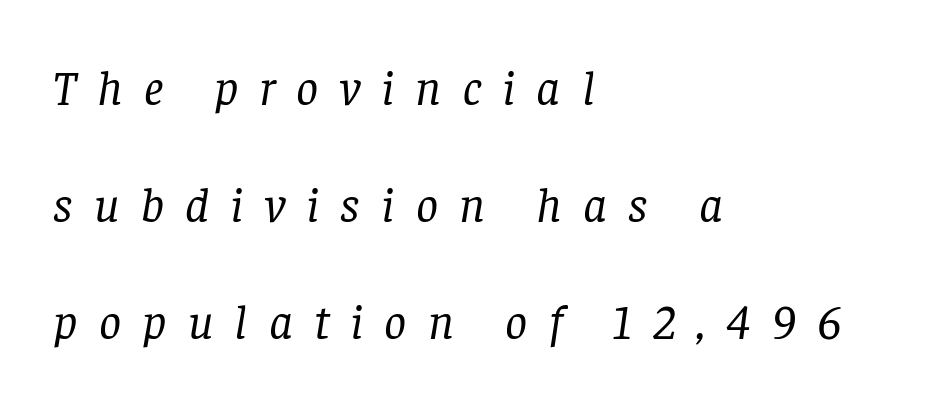
{"serif": "yes", "italic": "yes", "lean": "right", "slant_degrees": 8, "bold": "no", "weight": "regular", "width": "normal", "stroke_contrast": "low", "x_height": "large", "monospaced": "no", "underline": "no", "align": "left", "line_spacing": "loose", "line_spacing_ratio": 2.39, "letter_spacing": "wide", "letter_spacing_em": 0.43, "glyph_px": 49}
